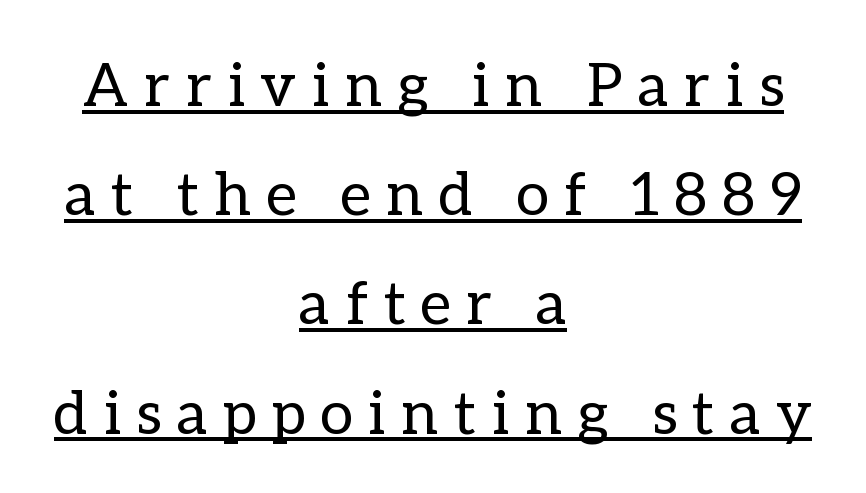
{"italic": "no", "bold": "no", "weight": "regular", "width": "normal", "stroke_contrast": "low", "x_height": "medium", "monospaced": "no", "underline": "yes", "align": "center", "line_spacing_ratio": 1.82, "letter_spacing": "wide", "letter_spacing_em": 0.26, "glyph_px": 60}
